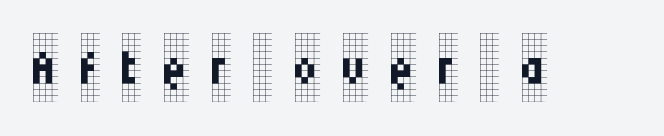
{"serif": "yes", "italic": "no", "bold": "no", "weight": "regular", "width": "condensed", "stroke_contrast": "low", "x_height": "large", "monospaced": "no", "underline": "no", "letter_spacing": "wide", "letter_spacing_em": 0.33, "glyph_px": 69}
